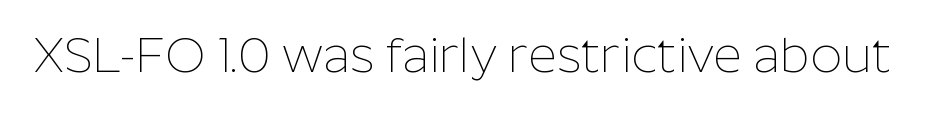
If you drew a line through each stem, it would be perfectly vertical. The face used here is proportionally spaced, like ordinary book or web type. Only glyphs here, with clear space below each row. Compared with typical body copy, the letter spacing here is the same. The weight would be labelled regular, book, light, or lighter still. Serifs: no, the terminals of the letterforms are clean.
